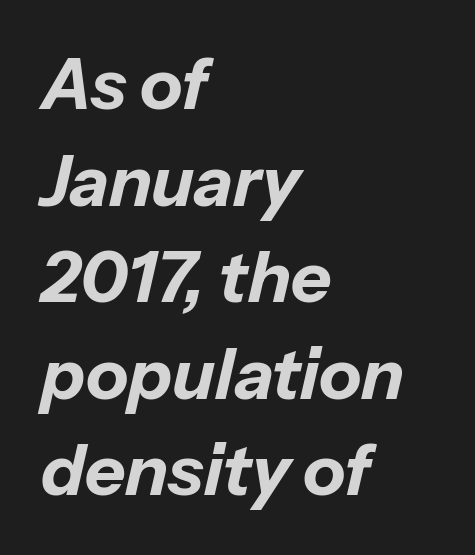
{"italic": "yes", "lean": "right", "slant_degrees": 13, "bold": "yes", "weight": "bold", "width": "normal", "stroke_contrast": "low", "x_height": "medium", "monospaced": "no", "underline": "no", "align": "left", "line_spacing": "normal", "line_spacing_ratio": 1.38, "letter_spacing": "normal", "letter_spacing_em": 0.0, "glyph_px": 70}
